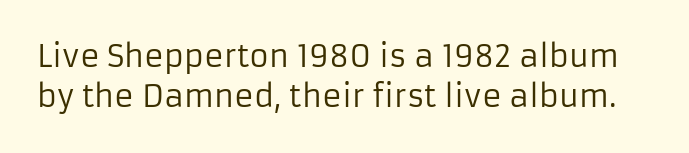
Q: Is the text bold? A: No.
Q: Is the text italic (slanted)? A: No, it is upright.
Q: Is the typeface a serif or a sans-serif typeface? A: Sans-serif.
Q: Is the text underlined? A: No.
Q: Is the spacing between letters normal or unusually wide? A: Normal.
Q: Is the spacing between lines tight, normal or loose? A: Normal.
Q: Width (condensed, normal, or wide)? A: Normal.
Q: Stroke contrast? A: Low.
Q: x-height? A: Medium.
Q: Monospaced? A: No.
